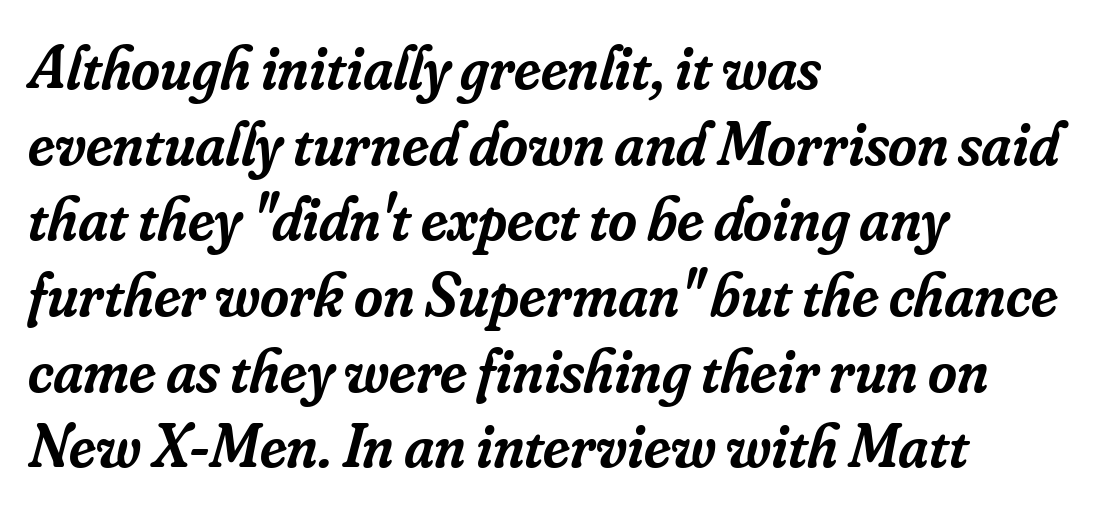
Q: Is the text bold? A: Semi-bold.
Q: Is the text italic (slanted)? A: Yes, it leans right by about 16 degrees.
Q: Is the typeface a serif or a sans-serif typeface? A: Serif.
Q: Is the text underlined? A: No.
Q: How is the paragraph aligned? A: Left-aligned.
Q: Is the spacing between letters normal or unusually wide? A: Normal.
Q: Width (condensed, normal, or wide)? A: Normal.
Q: Stroke contrast? A: Low.
Q: x-height? A: Small.
Q: Monospaced? A: No.
